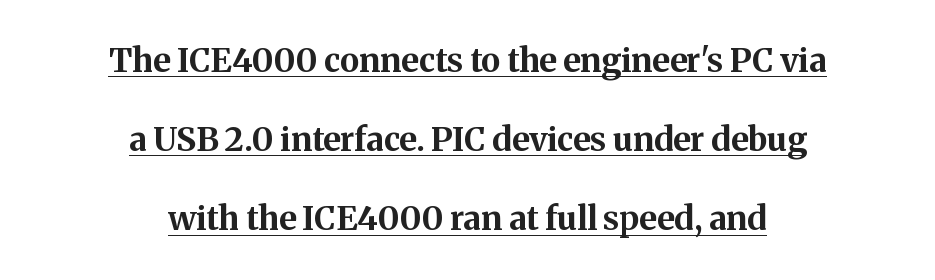
{"serif": "yes", "italic": "no", "bold": "yes", "weight": "bold", "width": "normal", "stroke_contrast": "medium", "x_height": "medium", "monospaced": "no", "underline": "yes", "align": "center", "line_spacing": "loose", "line_spacing_ratio": 2.4, "letter_spacing": "normal", "letter_spacing_em": 0.0, "glyph_px": 33}
